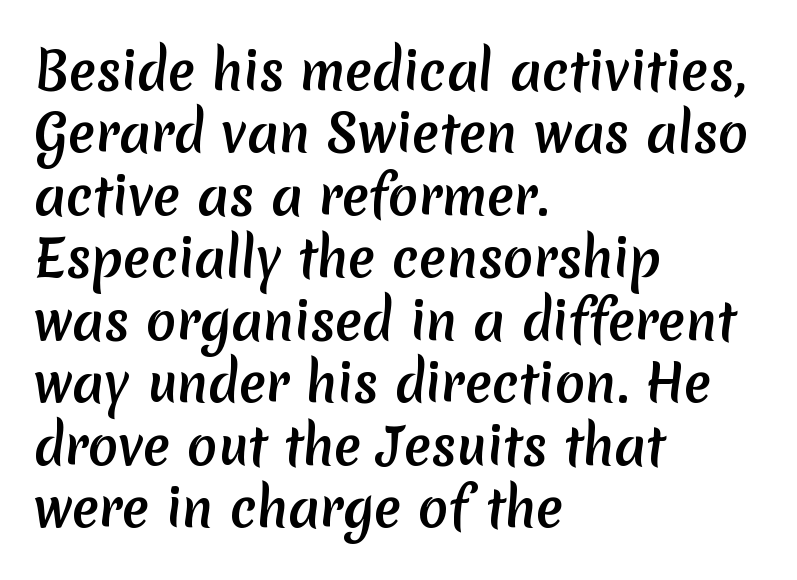
{"serif": "no", "bold": "yes", "weight": "semibold", "width": "normal", "stroke_contrast": "low", "x_height": "medium", "monospaced": "no", "underline": "no", "align": "left", "line_spacing": "normal", "line_spacing_ratio": 1.25, "letter_spacing": "normal", "letter_spacing_em": 0.0, "glyph_px": 50}
